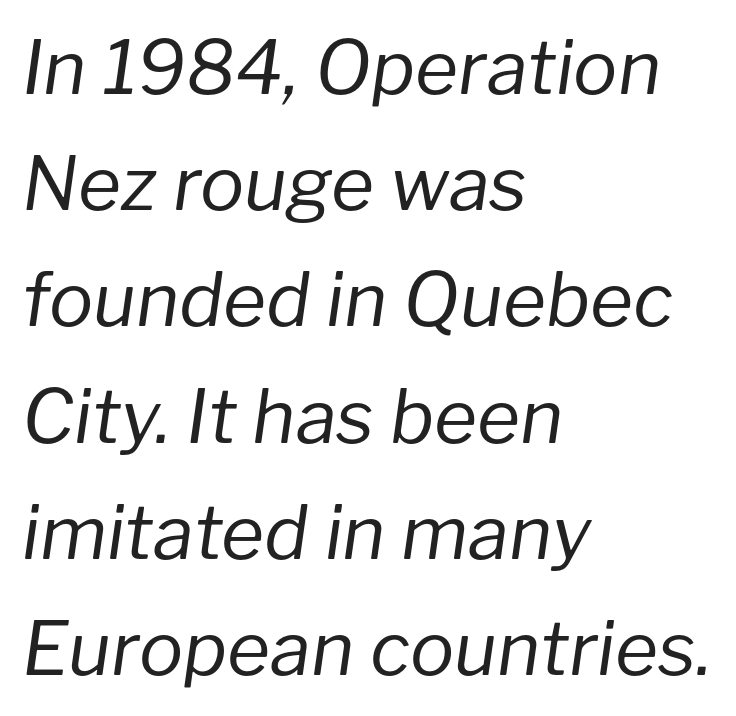
{"italic": "yes", "lean": "right", "slant_degrees": 8, "bold": "no", "weight": "regular", "width": "normal", "stroke_contrast": "low", "x_height": "medium", "monospaced": "no", "underline": "no", "align": "left", "line_spacing": "normal", "line_spacing_ratio": 1.57, "letter_spacing": "normal", "letter_spacing_em": 0.0, "glyph_px": 74}
